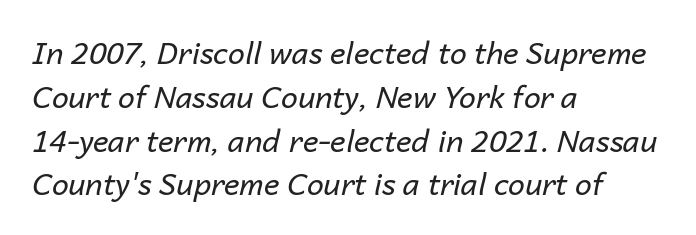
Beneath every word, the page is bare. On a weight scale, this lands at 450 or below. In terms of letterspacing, this is plain default setting. Vertical spacing — default. A typesetter would call this proportional, since set widths differ per character.
